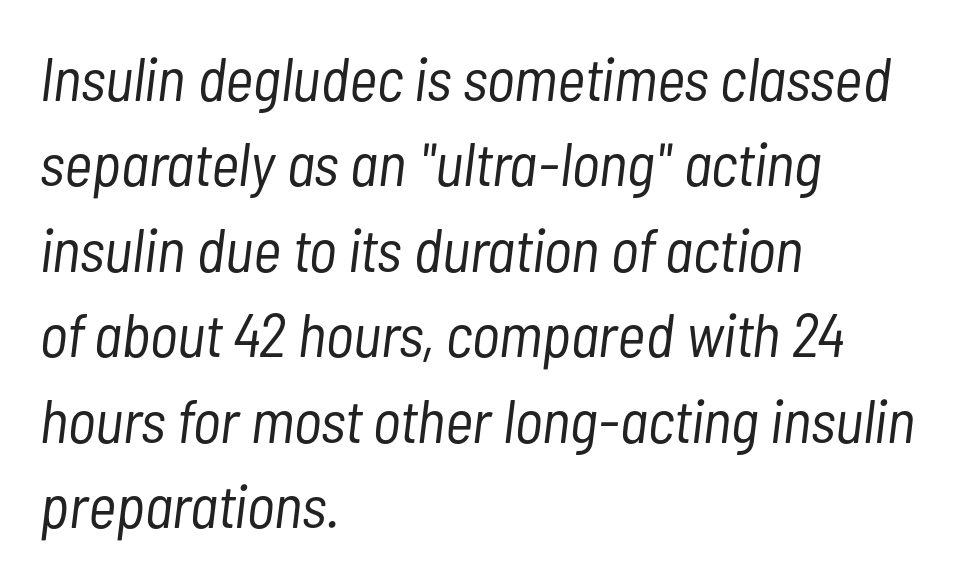
The specimen reads as italic at a glance. The gaps between neighbouring characters are ordinary and unremarkable. Casual observation: everything's shoved over to the left. Quick note: underline off. What's the leading like? Ordinary, nothing unusual.
